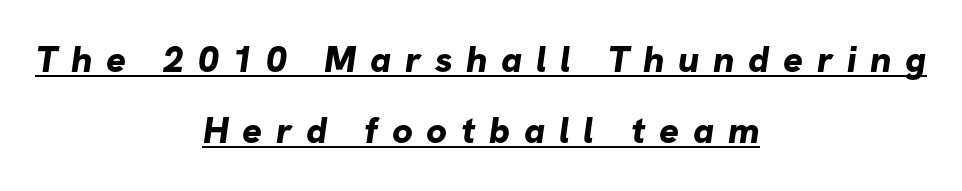
Q: Is the text bold? A: Yes.
Q: Is the typeface a serif or a sans-serif typeface? A: Sans-serif.
Q: Is the text underlined? A: Yes.
Q: How is the paragraph aligned? A: Centered.
Q: Is the spacing between letters normal or unusually wide? A: Unusually wide.
Q: Is the spacing between lines tight, normal or loose? A: Loose.
Q: Width (condensed, normal, or wide)? A: Normal.
Q: Stroke contrast? A: Low.
Q: x-height? A: Medium.
Q: Monospaced? A: No.
